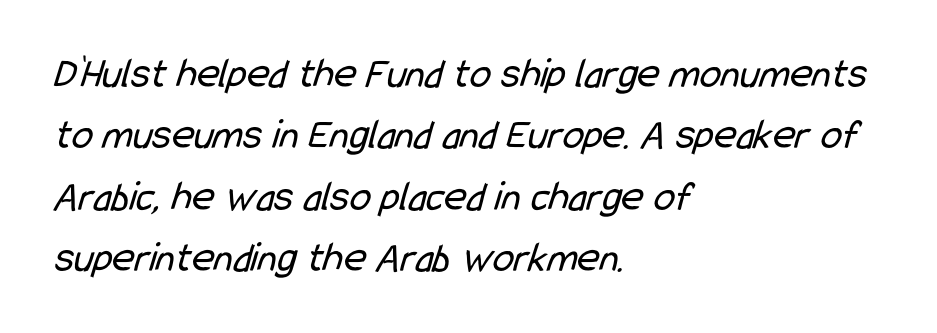
To sum up the face: it is a sans, with no serifs. Summary of weight: not heavy and not bold. Nobody touched the tracking dial on this one. The passage shown is not underscored anywhere.
